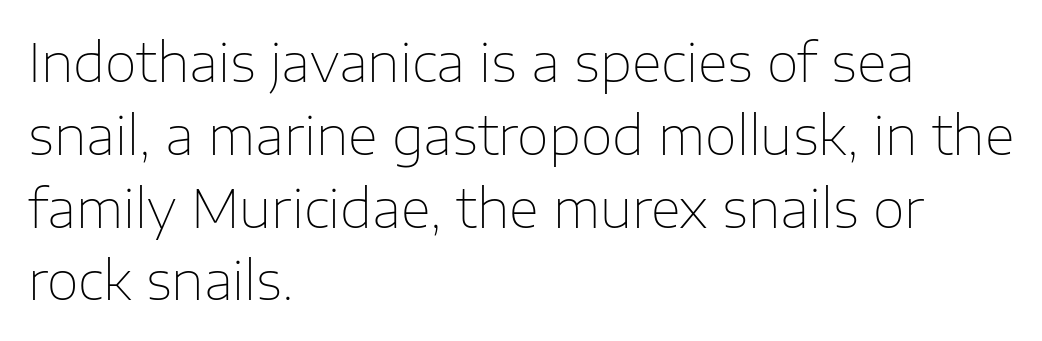
The image shows 52 px thin sans-serif type, upright; set left-aligned, normal line spacing (1.4x), normal letter spacing, not underlined; low stroke contrast and a medium x-height.
